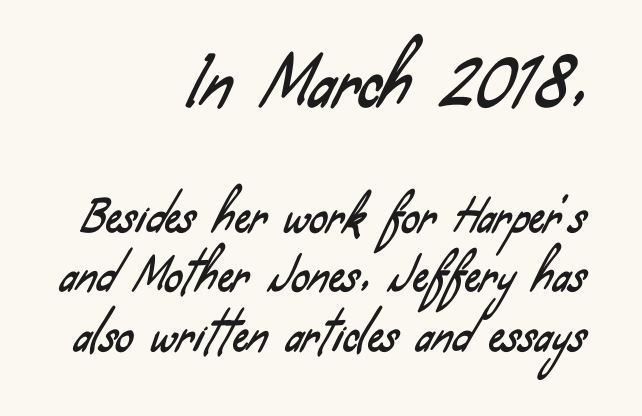
The image shows 66 px condensed sans-serif type; set right-aligned, normal line spacing (1.35x), normal letter spacing, not underlined; the first (top) block is 1.5x larger; low stroke contrast and a small x-height.
